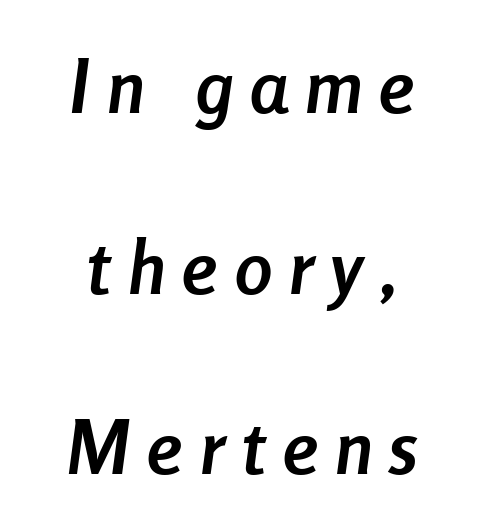
Leading: increased. If you drew a line through each stem, it would be angled. The paragraph shown floats in the horizontal middle. No word sits above an underline. The type is letterspaced generously, with wide tracking.
